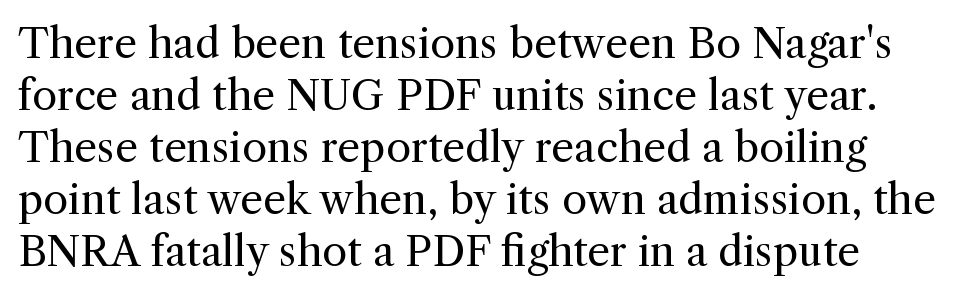
The image shows 41 px regular-weight serif type, upright; set normal line spacing (1.27x), normal letter spacing, not underlined; a medium x-height.
